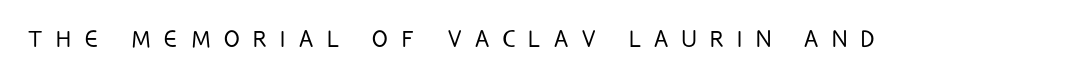
Compared with a typical body face, this is equally light or lighter still. Letterform terminals end flat and unadorned throughout the passage. When letters stand straight like this, we call the style roman or upright. Note the varied advance widths — an 'i' is clearly narrower than an 'm'. Clear beneath every line of the passage. Spacing between characters has been opened up far beyond the box default.
